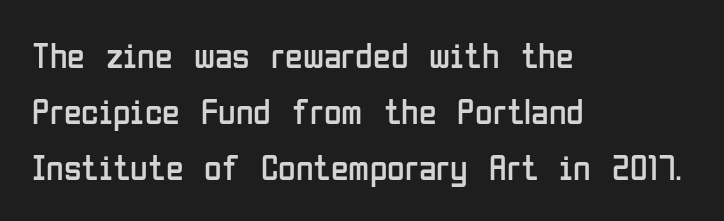
{"serif": "no", "italic": "no", "bold": "no", "weight": "regular", "width": "condensed", "stroke_contrast": "low", "x_height": "medium", "monospaced": "no", "underline": "no", "align": "left", "line_spacing": "normal", "line_spacing_ratio": 1.56, "letter_spacing": "normal", "letter_spacing_em": 0.0, "glyph_px": 36}
